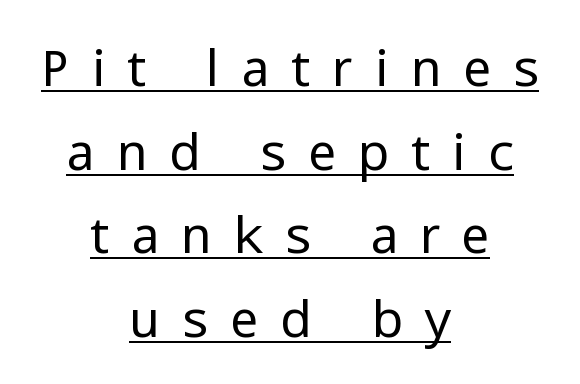
There is plenty of visible air inserted between adjacent glyphs. Is the block centered? Yes — each line is placed symmetrically about the middle. When letters stand straight like this, we call the style roman or upright. The weight tops out at a normal text grade. The rendering uses the underline text-decoration. How would I describe the line gaps? Plain and ordinary.
